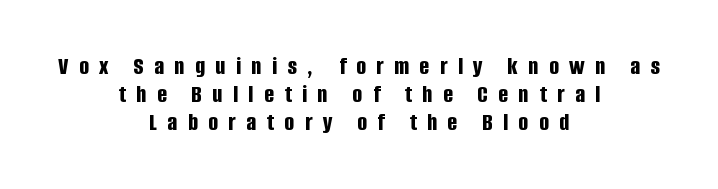
Q: Is the text bold? A: Yes.
Q: Is the text italic (slanted)? A: No, it is upright.
Q: Is the text underlined? A: No.
Q: How is the paragraph aligned? A: Centered.
Q: Is the spacing between letters normal or unusually wide? A: Unusually wide.
Q: Is the spacing between lines tight, normal or loose? A: Tight.
